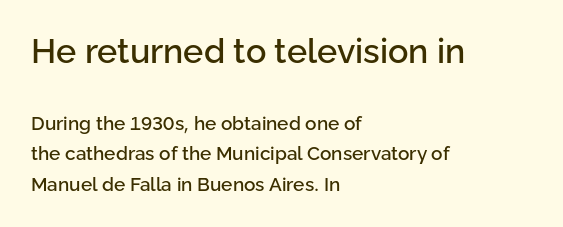
The image shows 34 px sans-serif type, upright; set left-aligned, normal line spacing (1.59x), normal letter spacing, not underlined; the first (top) block is 1.79x larger; low stroke contrast and a medium x-height.
